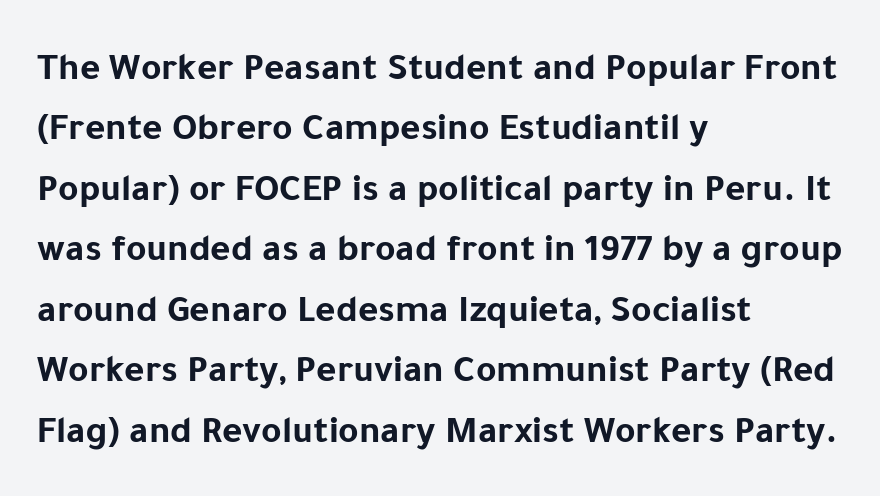
The image shows 39 px bold sans-serif type, upright; set left-aligned, normal line spacing (1.55x), normal letter spacing, not underlined; low stroke contrast and a medium x-height.
